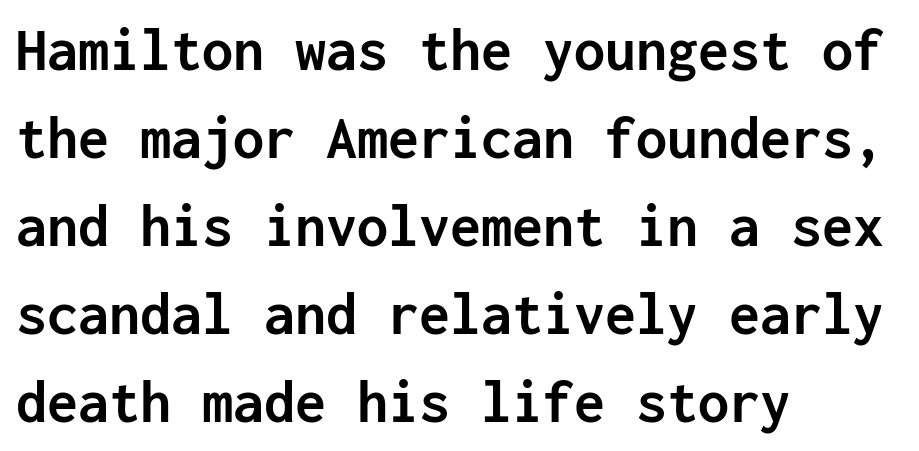
{"serif": "no", "italic": "no", "bold": "yes", "weight": "semibold", "width": "normal", "stroke_contrast": "low", "x_height": "medium", "monospaced": "yes", "underline": "no", "align": "left", "line_spacing": "normal", "line_spacing_ratio": 1.42, "letter_spacing": "normal", "letter_spacing_em": 0.0, "glyph_px": 62}
